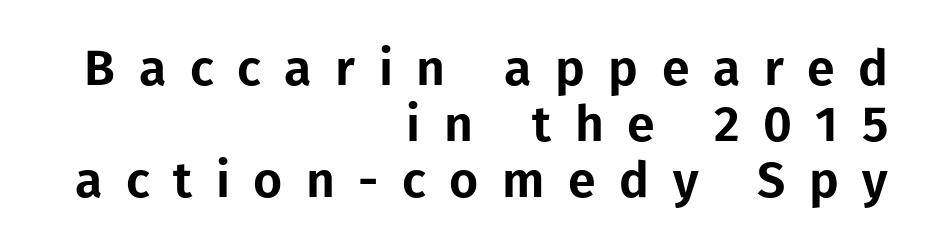
The image shows 50 px sans-serif type, upright; set right-aligned, tight line spacing (1.12x), unusually wide letter spacing (+0.47 em), not underlined; low stroke contrast and a medium x-height.
